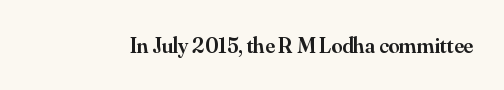
The image shows 22 px text type, upright; set normal letter spacing, not underlined.
